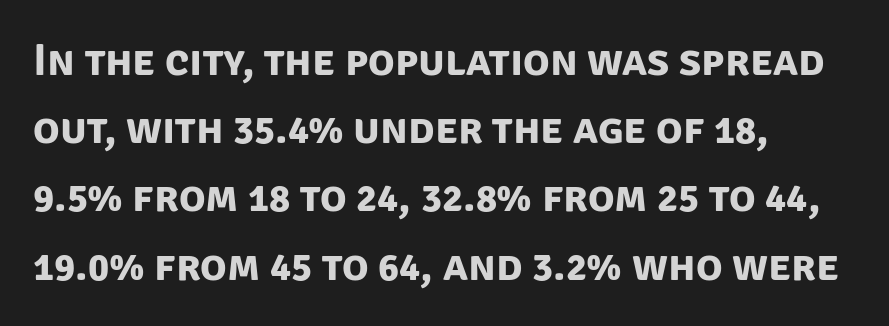
Anything drawn beneath the words? Only blank space. Each letter keeps its own natural width here, so spacing adapts to shape. All the whitespace from short lines collects on the right. Tracking value appears to be zero — textbook default spacing.
